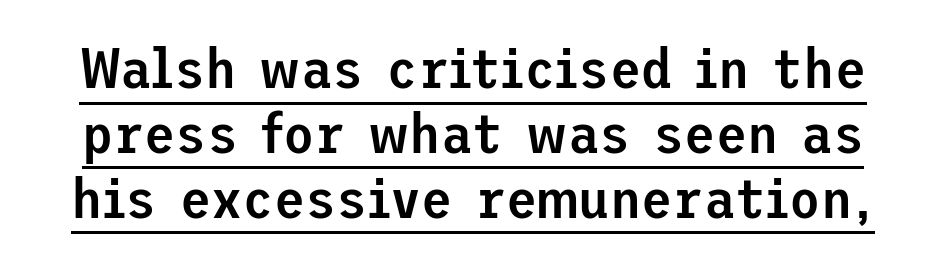
The line texture is even and compact thanks to regular tracking. Beneath each row of characters lies a ruled line. The letters stand upright; this is a roman face. I'd call this a sans setting — the letters go barefoot. The face used here is a semibold: visibly heavier than regular, lighter than bold. Vertical spacing — tight.
